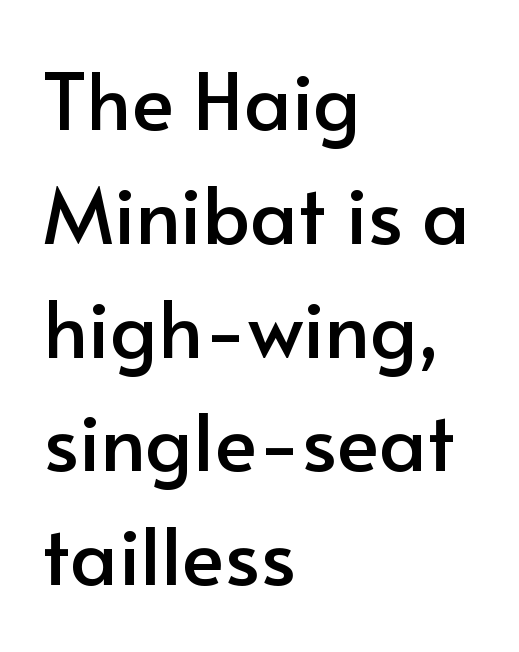
The image shows 79 px sans-serif type, upright; set left-aligned, normal line spacing (1.44x), normal letter spacing, not underlined; low stroke contrast and a small x-height.
